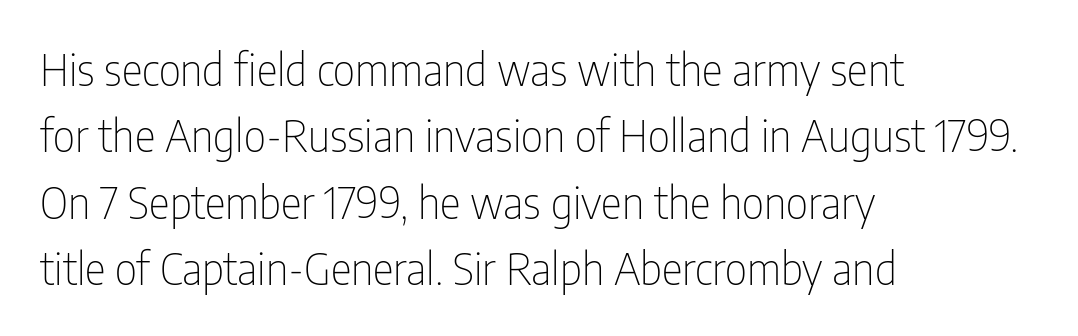
Rendered with straight, roman letterforms. Here the designer chose a conventional face with non-uniform glyph widths. Regarding leading, the lines here are spaced in the standard way. Look at the tracking — it's just the regular setting, nothing added. Only glyphs here, with clear space below each row.
